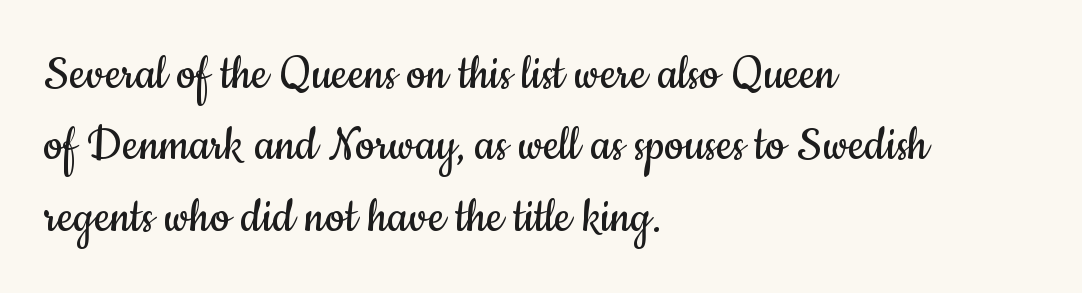
Which margin do the lines hug? The left one — the right edge is uneven. Classification — sans serif. Underlining? Definitely not there. Note the varied advance widths — an 'i' is clearly narrower than an 'm'.
